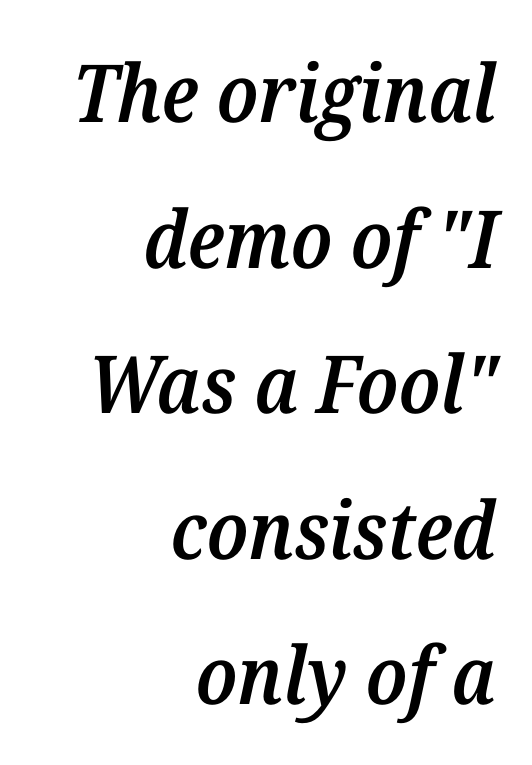
These lines are set flush right with a ragged left edge. The glyphs in this specimen are seriffed. A clean baseline with only descenders dipping below it. The passage shown is semibold, sitting just below true bold. These lines are rendered in a variable-pitch font.
